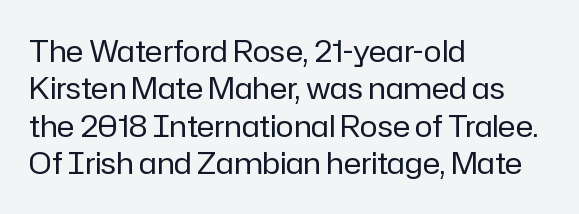
The block of text has a typical density, with ordinary space between rows. A clean baseline with only descenders dipping below it. Think of a printed novel: that variable character pitch is what you see here. Notice how the passage keeps a crisp vertical edge on the left only. Weight class: somewhere from thin through regular.
